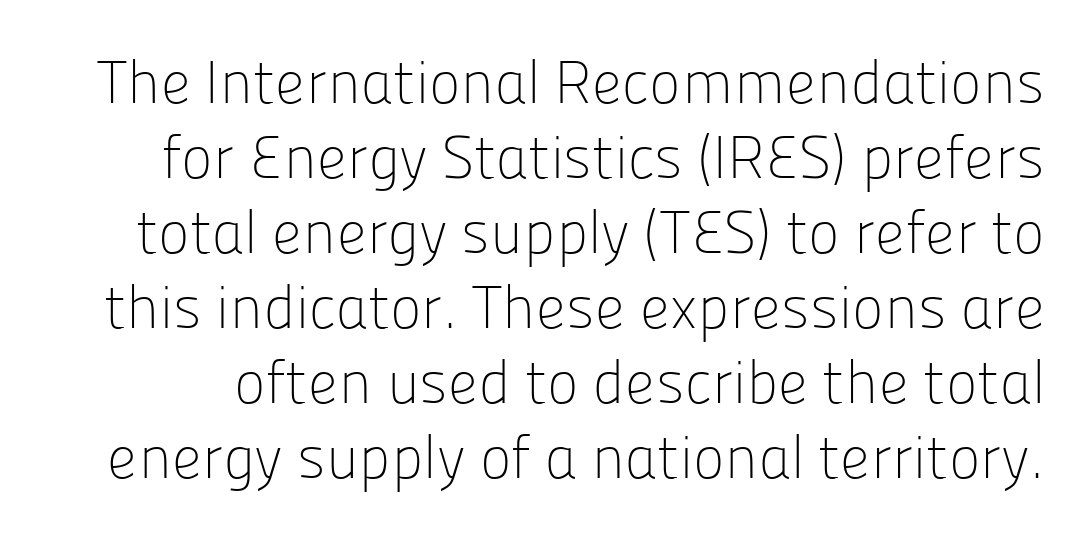
The image shows 60 px light sans-serif type, upright; set normal line spacing (1.25x), normal letter spacing, not underlined; low stroke contrast and a medium x-height.
